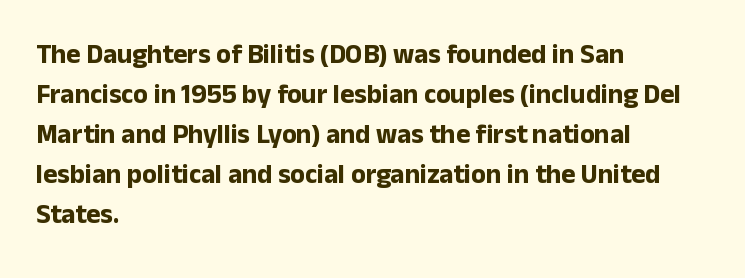
A student would call this left alignment; a typographer would say flush left, rag right. Lines of text with bare space underneath. Does the weight exceed regular? Yes, all the way to bold. Posture: vertical. The rows are spaced the way most documents space them. In terms of letterspacing, this is plain default setting.
